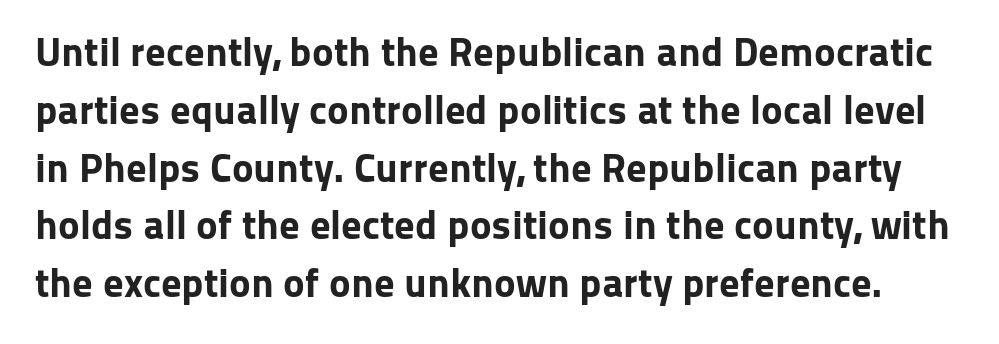
Heft: maximum for text — a bold. A typesetter would mark this as roman, not italic. The letterforms sit shoulder to shoulder at normal distance. The zone under the glyphs is completely vacant.
